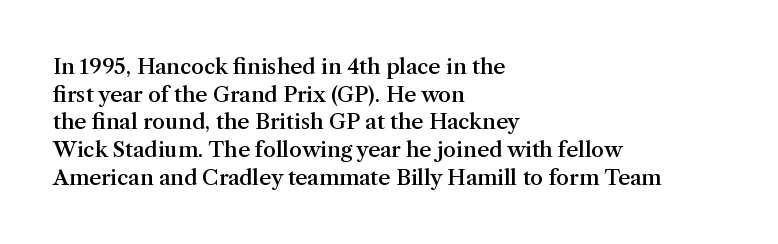
The image shows 21 px text type, upright; set left-aligned, normal line spacing (1.32x), normal letter spacing, not underlined.
